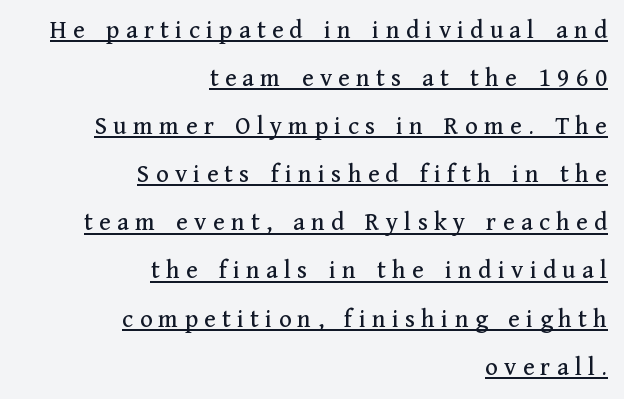
{"italic": "no", "underline": "yes", "align": "right", "line_spacing_ratio": 1.85, "letter_spacing": "wide", "letter_spacing_em": 0.24, "glyph_px": 26}
